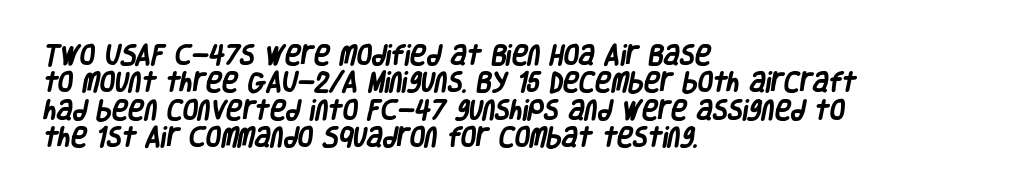
Q: Is the text bold? A: Yes.
Q: Is the text underlined? A: No.
Q: How is the paragraph aligned? A: Left-aligned.
Q: Is the spacing between letters normal or unusually wide? A: Normal.
Q: Is the spacing between lines tight, normal or loose? A: Normal.
